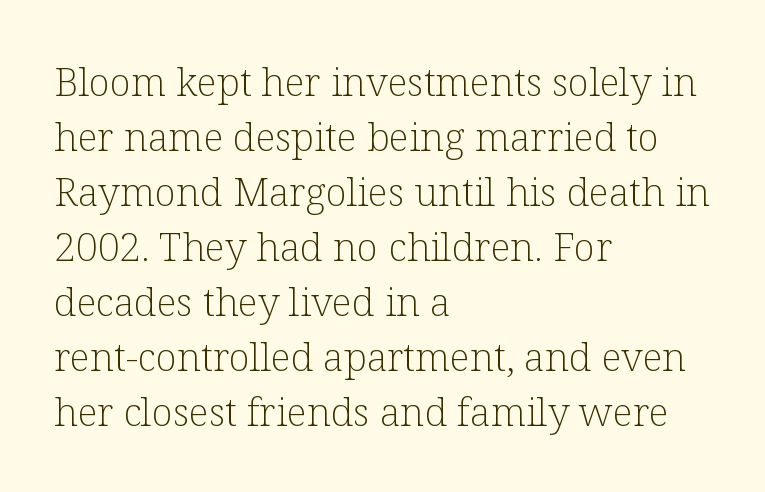
{"serif": "yes", "italic": "no", "bold": "no", "weight": "light", "width": "normal", "stroke_contrast": "low", "x_height": "medium", "monospaced": "no", "underline": "no", "align": "left", "line_spacing": "normal", "line_spacing_ratio": 1.41, "letter_spacing": "normal", "letter_spacing_em": 0.0, "glyph_px": 39}
